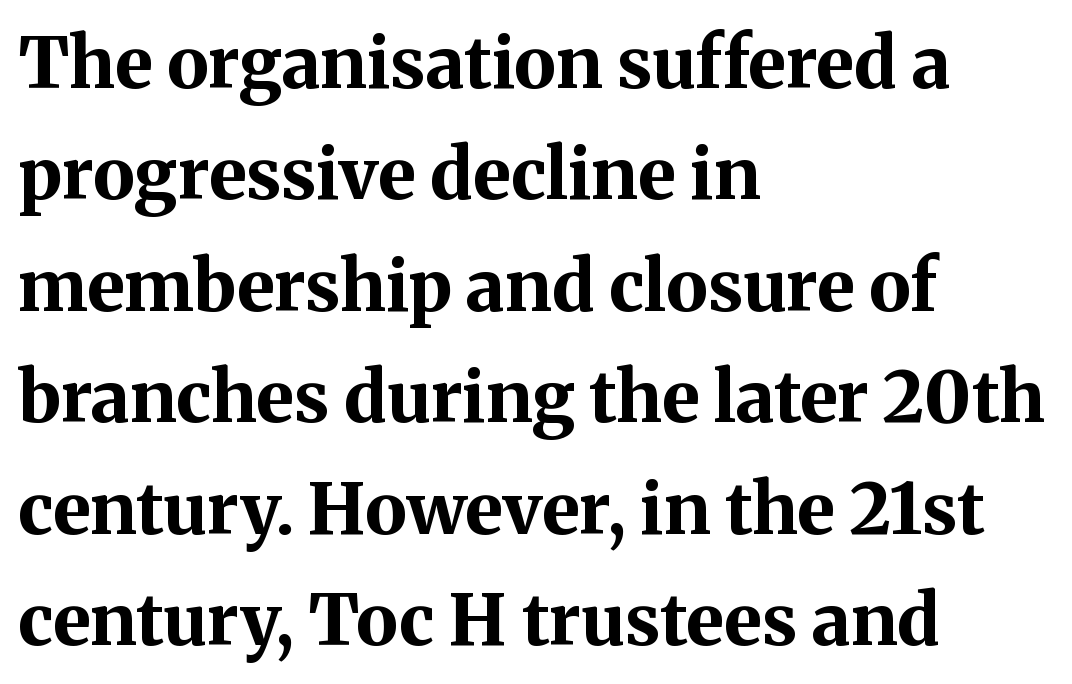
The area under the type is left untouched. Posture: upright roman. Horizontal alignment here is leftward, the default for most running prose. These lines carry a lot of weight — the face is fully bold. The face used here is seriffed, in the tradition of book romans. Inter-character spacing is left at the font's built-in metrics.
